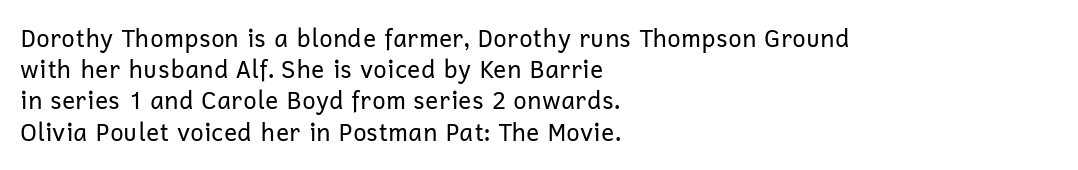
{"italic": "no", "bold": "no", "underline": "no", "align": "left", "line_spacing": "normal", "line_spacing_ratio": 1.3, "letter_spacing": "normal", "letter_spacing_em": 0.0, "glyph_px": 24}
